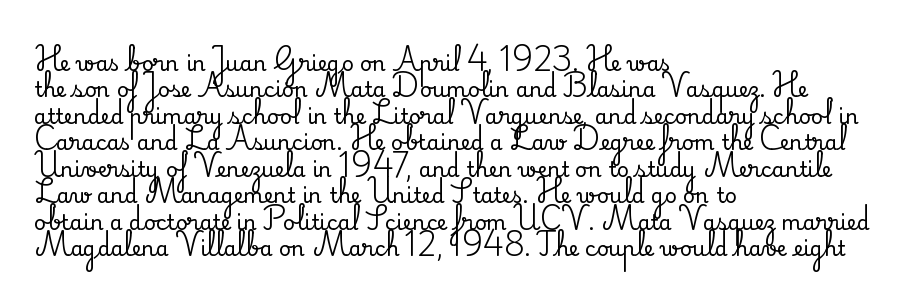
Q: Is the text italic (slanted)? A: No, it is upright.
Q: Is the text underlined? A: No.
Q: How is the paragraph aligned? A: Left-aligned.
Q: Is the spacing between letters normal or unusually wide? A: Normal.
Q: Is the spacing between lines tight, normal or loose? A: Normal.
